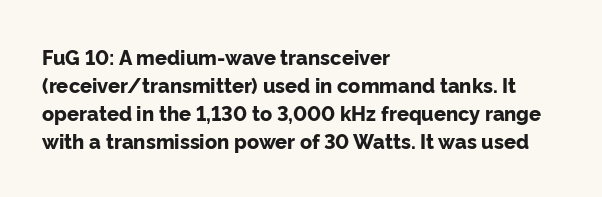
Q: Is the text bold? A: Yes.
Q: Is the text italic (slanted)? A: No, it is upright.
Q: Is the text underlined? A: No.
Q: How is the paragraph aligned? A: Left-aligned.
Q: Is the spacing between letters normal or unusually wide? A: Normal.
Q: Is the spacing between lines tight, normal or loose? A: Normal.
